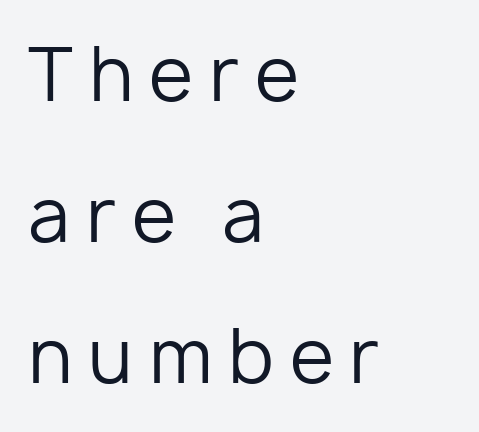
Words float on clear page, feet unadorned. Proportional: the letters do not fall into vertical columns. Substantial extra tracking has been applied to these lines. No extra ink here — the face is not bold. Every character sits straight up, as roman type does.
